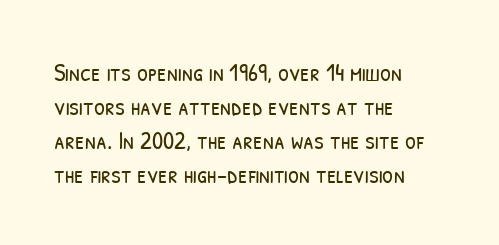
{"bold": "no", "underline": "no", "align": "left", "line_spacing": "normal", "line_spacing_ratio": 1.36, "letter_spacing": "normal", "letter_spacing_em": 0.0, "glyph_px": 25}
